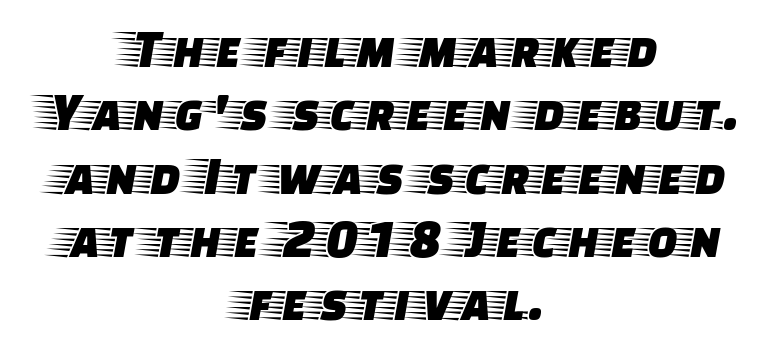
How would I describe the line gaps? Narrow and economical. Honestly, the letter spacing is just normal — you wouldn't notice it. Font category for this specimen: serif. Every row of glyphs is offset so its center matches the block's center.
